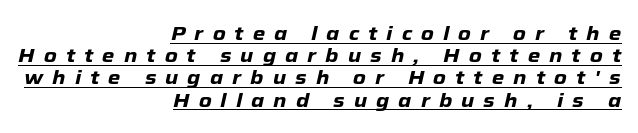
Q: Is the text bold? A: Yes.
Q: Is the text italic (slanted)? A: Yes, it leans right by about 12 degrees.
Q: Is the text underlined? A: Yes.
Q: How is the paragraph aligned? A: Right-aligned.
Q: Is the spacing between letters normal or unusually wide? A: Unusually wide.
Q: Is the spacing between lines tight, normal or loose? A: Tight.
